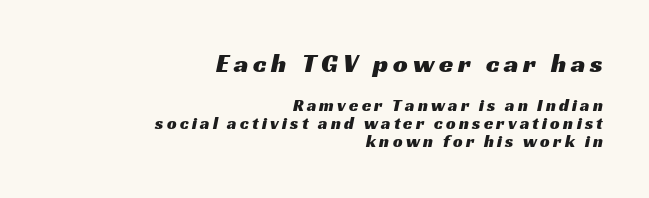
{"underline": "no", "align": "right", "line_spacing": "tight", "line_spacing_ratio": 1.05, "larger_block": "first", "size_ratio": 1.53, "glyph_px": 26}
